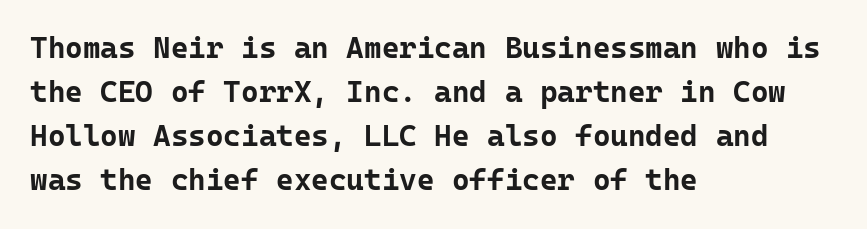
Q: Is the text bold? A: Yes.
Q: Is the text italic (slanted)? A: No, it is upright.
Q: Is the typeface a serif or a sans-serif typeface? A: Sans-serif.
Q: Is the text underlined? A: No.
Q: How is the paragraph aligned? A: Left-aligned.
Q: Is the spacing between letters normal or unusually wide? A: Normal.
Q: Is the spacing between lines tight, normal or loose? A: Normal.
Q: Width (condensed, normal, or wide)? A: Normal.
Q: Stroke contrast? A: Low.
Q: x-height? A: Medium.
Q: Monospaced? A: Yes.
